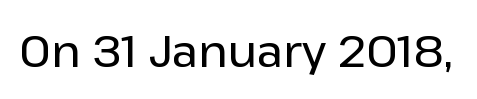
{"serif": "no", "italic": "no", "width": "normal", "stroke_contrast": "low", "x_height": "medium", "monospaced": "no", "underline": "no", "letter_spacing": "normal", "letter_spacing_em": 0.0, "glyph_px": 44}
